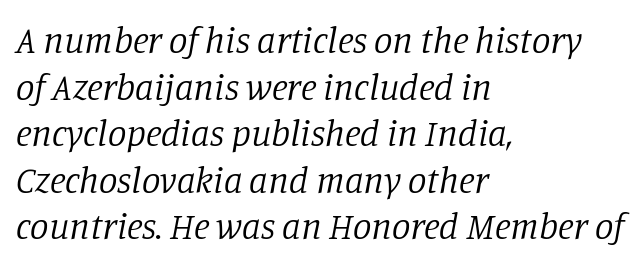
Q: Is the text bold? A: No.
Q: Is the text italic (slanted)? A: Yes, it leans right by about 11 degrees.
Q: Is the typeface a serif or a sans-serif typeface? A: Serif.
Q: Is the text underlined? A: No.
Q: How is the paragraph aligned? A: Left-aligned.
Q: Is the spacing between letters normal or unusually wide? A: Normal.
Q: Is the spacing between lines tight, normal or loose? A: Normal.
Q: Width (condensed, normal, or wide)? A: Normal.
Q: Stroke contrast? A: Low.
Q: x-height? A: Large.
Q: Monospaced? A: No.
